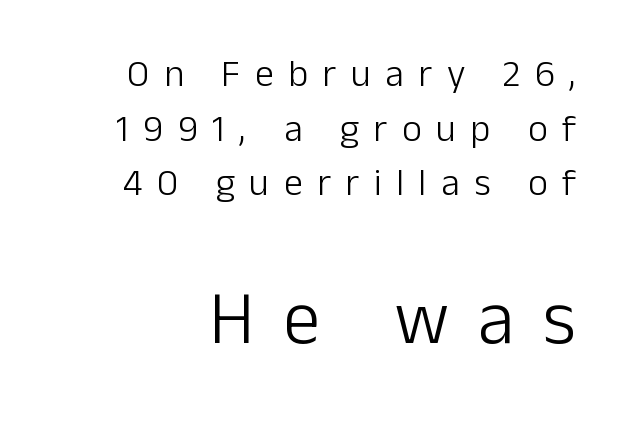
{"serif": "no", "italic": "no", "bold": "no", "weight": "light", "width": "normal", "stroke_contrast": "low", "x_height": "medium", "monospaced": "no", "underline": "no", "line_spacing": "normal", "line_spacing_ratio": 1.44, "letter_spacing": "wide", "letter_spacing_em": 0.38, "larger_block": "second", "size_ratio": 1.97, "glyph_px": 75}
